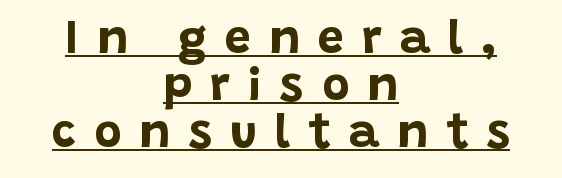
The image shows 47 px bold sans-serif type, upright; set centered, tight line spacing (1.0x), unusually wide letter spacing (+0.38 em), underlined; low stroke contrast and a large x-height.
